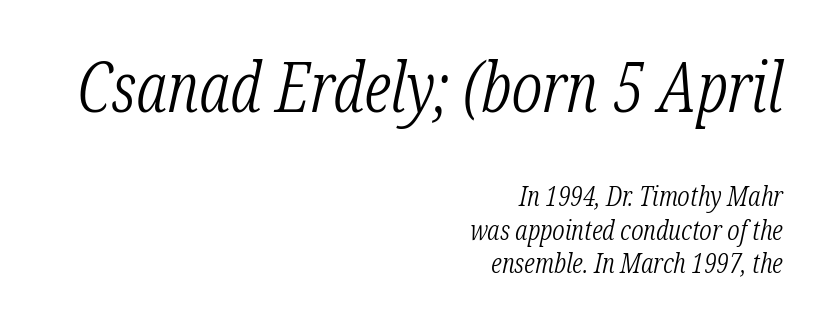
Q: Is the text bold? A: No.
Q: Is the text italic (slanted)? A: Yes, it leans right by about 12 degrees.
Q: Is the typeface a serif or a sans-serif typeface? A: Serif.
Q: Is the text underlined? A: No.
Q: How is the paragraph aligned? A: Right-aligned.
Q: Is the spacing between letters normal or unusually wide? A: Normal.
Q: Which block of text is set in a larger size, the first (top) or the second (bottom)? A: The first (top) one.
Q: Width (condensed, normal, or wide)? A: Condensed.
Q: Stroke contrast? A: Low.
Q: x-height? A: Medium.
Q: Monospaced? A: No.
